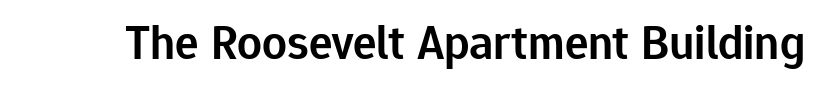
The image shows 49 px semibold sans-serif type, upright; set normal letter spacing, not underlined; low stroke contrast and a medium x-height.
